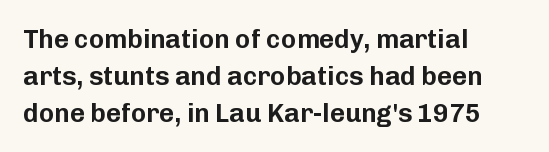
{"italic": "no", "underline": "no", "align": "left", "line_spacing": "normal", "line_spacing_ratio": 1.42, "letter_spacing": "normal", "letter_spacing_em": 0.0, "glyph_px": 26}
